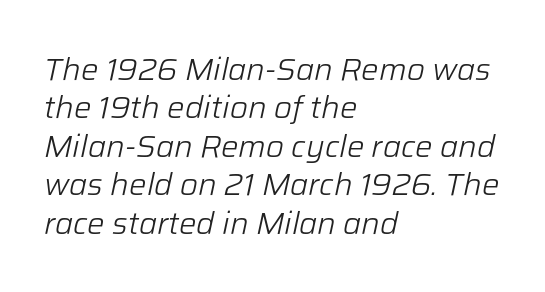
{"italic": "yes", "lean": "right", "slant_degrees": 12, "bold": "no", "weight": "light", "width": "normal", "stroke_contrast": "low", "x_height": "medium", "monospaced": "no", "underline": "no", "align": "left", "line_spacing_ratio": 1.24, "letter_spacing": "normal", "letter_spacing_em": 0.0, "glyph_px": 31}
